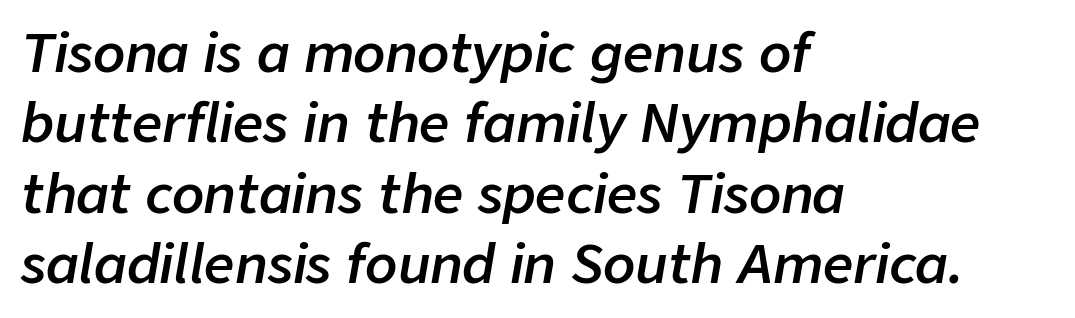
{"italic": "yes", "lean": "right", "slant_degrees": 9, "bold": "semi", "weight": "semibold", "width": "normal", "stroke_contrast": "low", "x_height": "medium", "monospaced": "no", "underline": "no", "align": "left", "line_spacing": "normal", "line_spacing_ratio": 1.33, "letter_spacing": "normal", "letter_spacing_em": 0.0, "glyph_px": 53}
